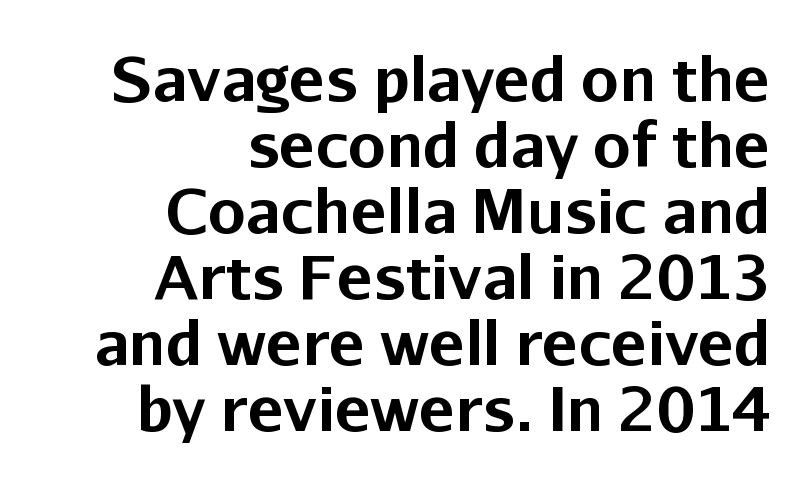
The image shows 60 px bold sans-serif type, upright; set right-aligned, tight line spacing (1.1x), normal letter spacing, not underlined; low stroke contrast and a medium x-height.
